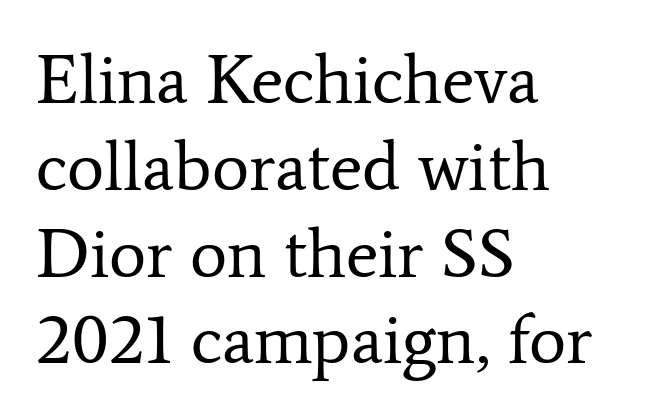
Where is the straight margin? On the left. The specimen reads as upright at a glance. No chunkiness to these letters — they're not bold. Does the type have serifs? Yes, each stem ends in a small foot.
